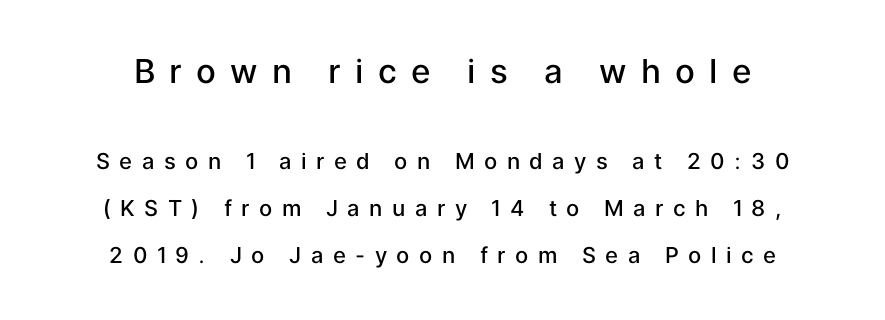
Underline: absent. Slightly chunky letters — semibold, I'd say, not full bold. Vertically, the passage feels expansive, rows floating well apart. Is this a sans? Yes — the strokes have no serifs. The letters stand upright; this is a roman face.
